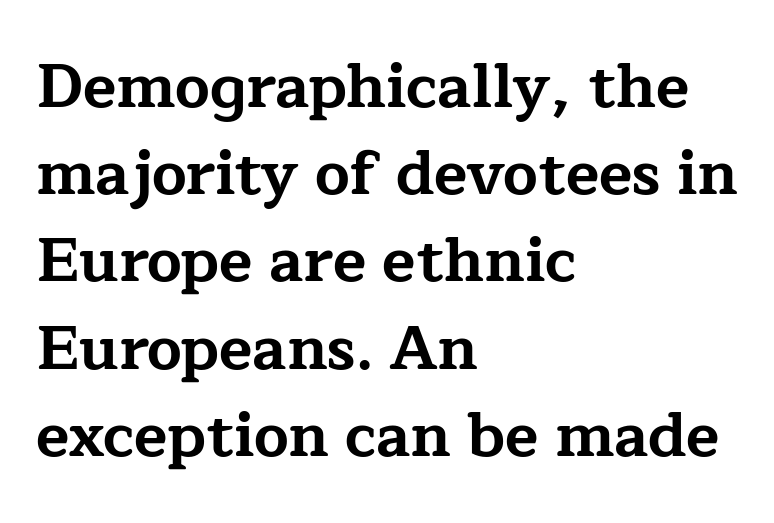
The image shows 61 px bold, wide serif type, upright; set left-aligned, normal line spacing (1.43x), normal letter spacing, not underlined; low stroke contrast and a medium x-height.
